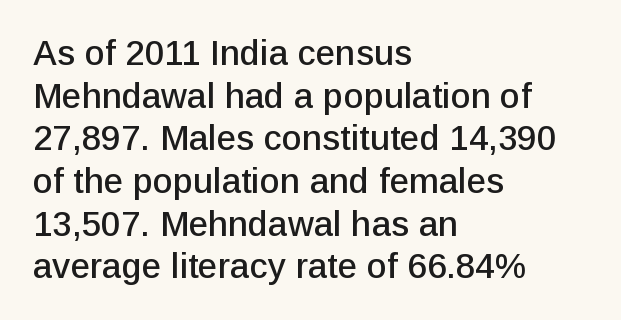
{"serif": "no", "italic": "no", "width": "normal", "stroke_contrast": "low", "x_height": "medium", "monospaced": "no", "underline": "no", "align": "left", "line_spacing_ratio": 1.22, "letter_spacing": "normal", "letter_spacing_em": 0.0, "glyph_px": 35}
